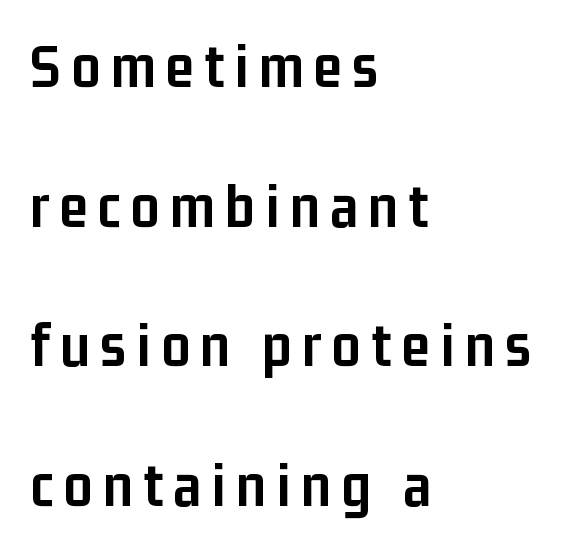
Q: Is the text bold? A: Yes.
Q: Is the text italic (slanted)? A: No, it is upright.
Q: Is the typeface a serif or a sans-serif typeface? A: Sans-serif.
Q: Is the text underlined? A: No.
Q: How is the paragraph aligned? A: Left-aligned.
Q: Is the spacing between lines tight, normal or loose? A: Loose.
Q: Width (condensed, normal, or wide)? A: Condensed.
Q: Stroke contrast? A: Low.
Q: x-height? A: Medium.
Q: Monospaced? A: No.
